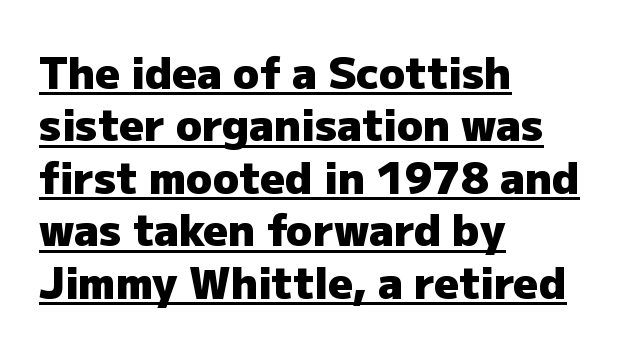
The image shows 43 px heavy sans-serif type, upright; set left-aligned, line spacing 1.22x, normal letter spacing, underlined; low stroke contrast and a medium x-height.
